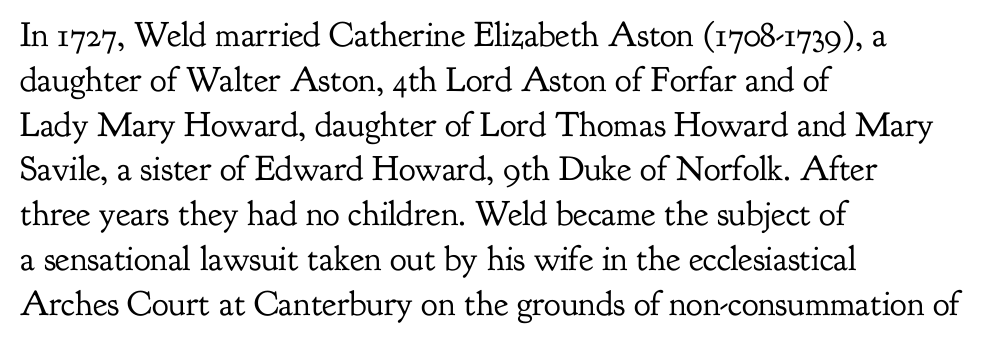
{"serif": "yes", "italic": "no", "bold": "no", "weight": "regular", "width": "normal", "stroke_contrast": "low", "x_height": "small", "monospaced": "no", "underline": "no", "align": "left", "line_spacing": "normal", "line_spacing_ratio": 1.28, "letter_spacing": "normal", "letter_spacing_em": 0.0, "glyph_px": 35}
